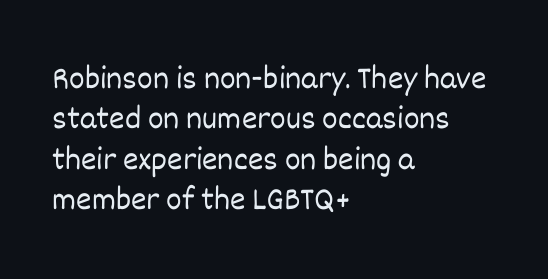
The image shows 33 px light type, upright; set left-aligned, line spacing 1.22x, normal letter spacing, not underlined; low stroke contrast and a large x-height.
